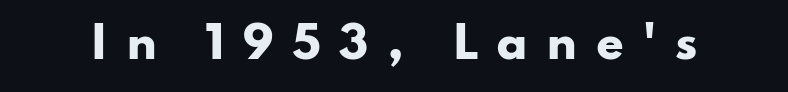
The image shows 44 px heavy, wide sans-serif type, upright; set unusually wide letter spacing (+0.41 em), not underlined; low stroke contrast and a small x-height.
